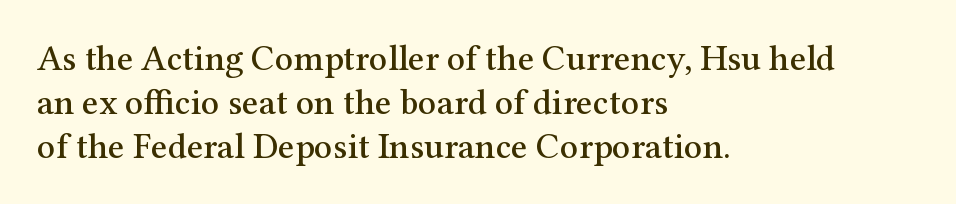
Varying glyph widths throughout — classic text-font behaviour. Has an underline been added? It has not. Compared with a centered layout, this one pins lines to the left instead. A roman cut, with each character standing at attention.
